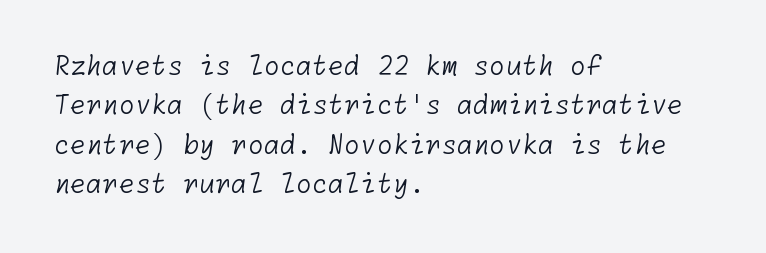
{"bold": "no", "underline": "no", "align": "left", "line_spacing": "normal", "line_spacing_ratio": 1.51, "letter_spacing": "normal", "letter_spacing_em": 0.0, "glyph_px": 26}
